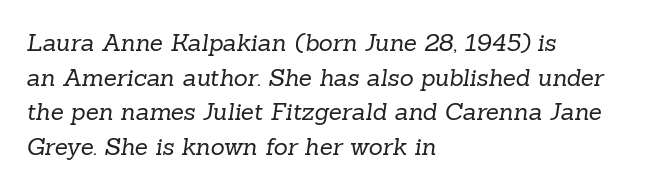
{"bold": "no", "underline": "no", "align": "left", "line_spacing": "normal", "line_spacing_ratio": 1.44, "letter_spacing": "normal", "letter_spacing_em": 0.0, "glyph_px": 24}
